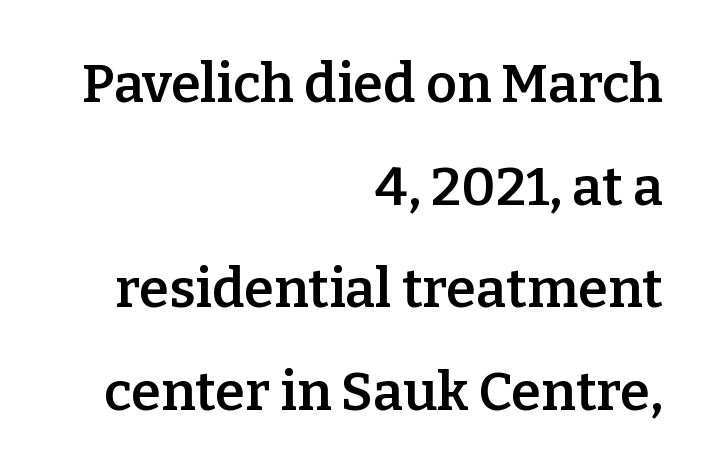
Q: Is the text bold? A: Semi-bold.
Q: Is the text italic (slanted)? A: No, it is upright.
Q: Is the typeface a serif or a sans-serif typeface? A: Serif.
Q: Is the text underlined? A: No.
Q: How is the paragraph aligned? A: Right-aligned.
Q: Is the spacing between letters normal or unusually wide? A: Normal.
Q: Is the spacing between lines tight, normal or loose? A: Loose.
Q: Width (condensed, normal, or wide)? A: Normal.
Q: Stroke contrast? A: Low.
Q: x-height? A: Medium.
Q: Monospaced? A: No.
